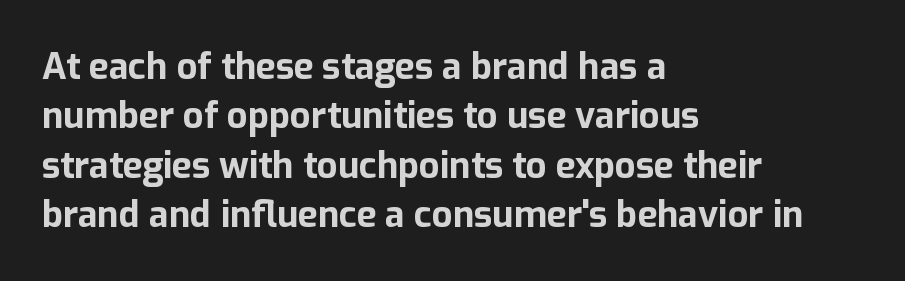
Vertical strokes here are truly vertical. Stroke thickness is high; the sample reads as a true bold. The typesetter chose a ragged-right arrangement here. Stroke terminals: plain, sans-serif.
